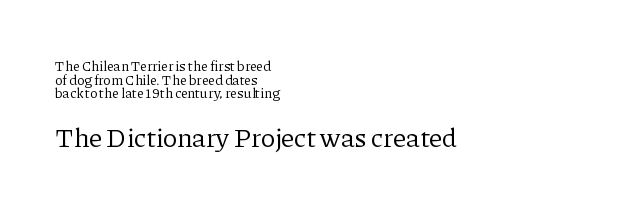
Q: Is the text bold? A: No.
Q: Is the text italic (slanted)? A: No, it is upright.
Q: Is the text underlined? A: No.
Q: How is the paragraph aligned? A: Left-aligned.
Q: Is the spacing between letters normal or unusually wide? A: Normal.
Q: Is the spacing between lines tight, normal or loose? A: Tight.
Q: Which block of text is set in a larger size, the first (top) or the second (bottom)? A: The second (bottom) one.
